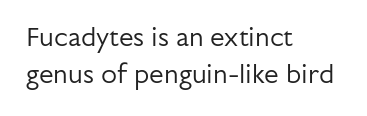
Rule under the text: the space is simply empty. The tracking reads as untouched default to a designer's eye. Compared with a typical body face, this is equally light or lighter still. A student would call this left alignment; a typographer would say flush left, rag right. The rows are spaced the way most documents space them.
